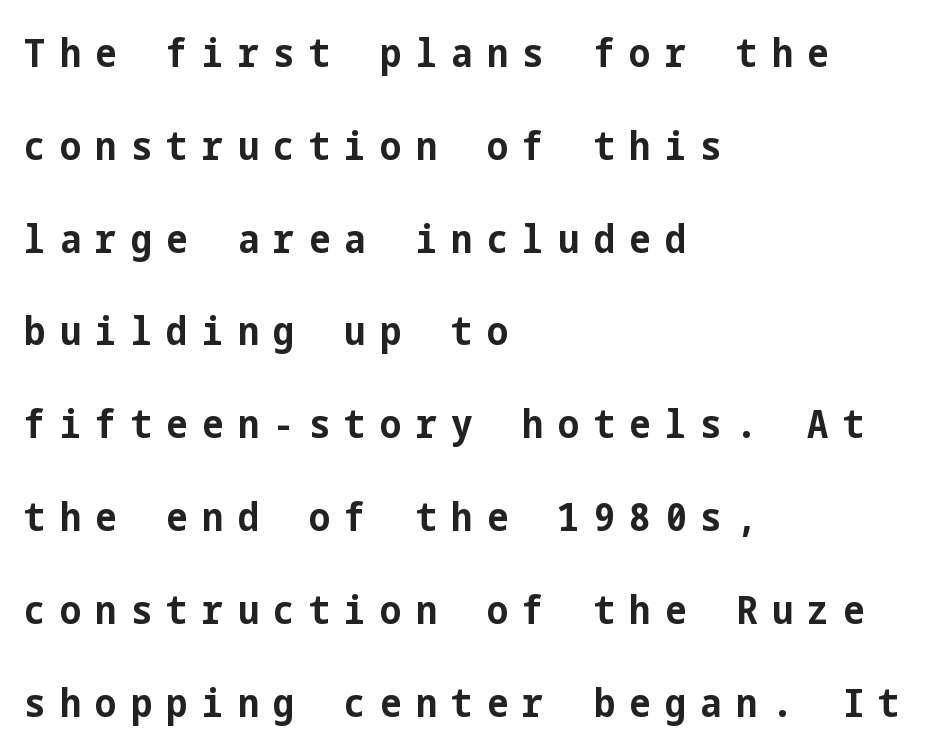
Q: Is the text bold? A: Yes.
Q: Is the text italic (slanted)? A: No, it is upright.
Q: Is the typeface a serif or a sans-serif typeface? A: Sans-serif.
Q: Is the text underlined? A: No.
Q: How is the paragraph aligned? A: Left-aligned.
Q: Is the spacing between letters normal or unusually wide? A: Unusually wide.
Q: Is the spacing between lines tight, normal or loose? A: Loose.
Q: Width (condensed, normal, or wide)? A: Condensed.
Q: Stroke contrast? A: Low.
Q: x-height? A: Medium.
